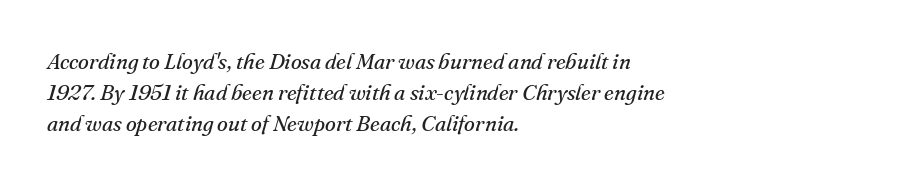
Summary of vertical rhythm: regular, with standard interline spacing. The lettering tilts uniformly, giving the passage an italic look. Short and long lines alike share a common starting point at left. The weight would be labelled regular, book, light, or lighter still. Tracking value appears to be zero — textbook default spacing.
